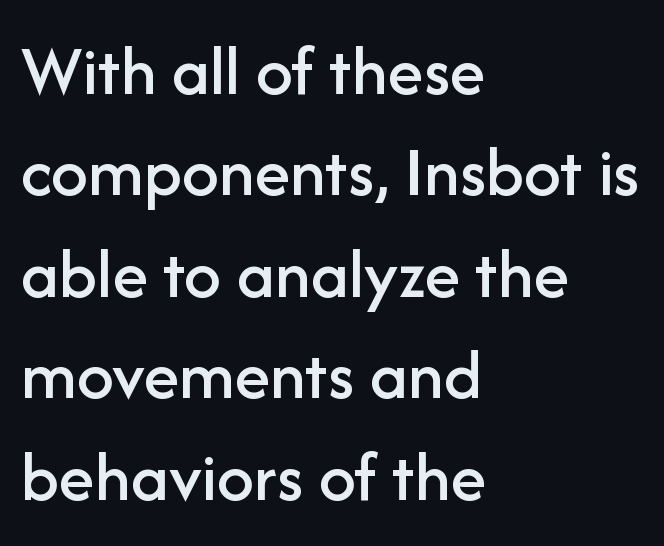
Q: Is the text italic (slanted)? A: No, it is upright.
Q: Is the typeface a serif or a sans-serif typeface? A: Sans-serif.
Q: Is the text underlined? A: No.
Q: How is the paragraph aligned? A: Left-aligned.
Q: Is the spacing between letters normal or unusually wide? A: Normal.
Q: Is the spacing between lines tight, normal or loose? A: Normal.
Q: Width (condensed, normal, or wide)? A: Normal.
Q: Stroke contrast? A: Low.
Q: x-height? A: Medium.
Q: Monospaced? A: No.
